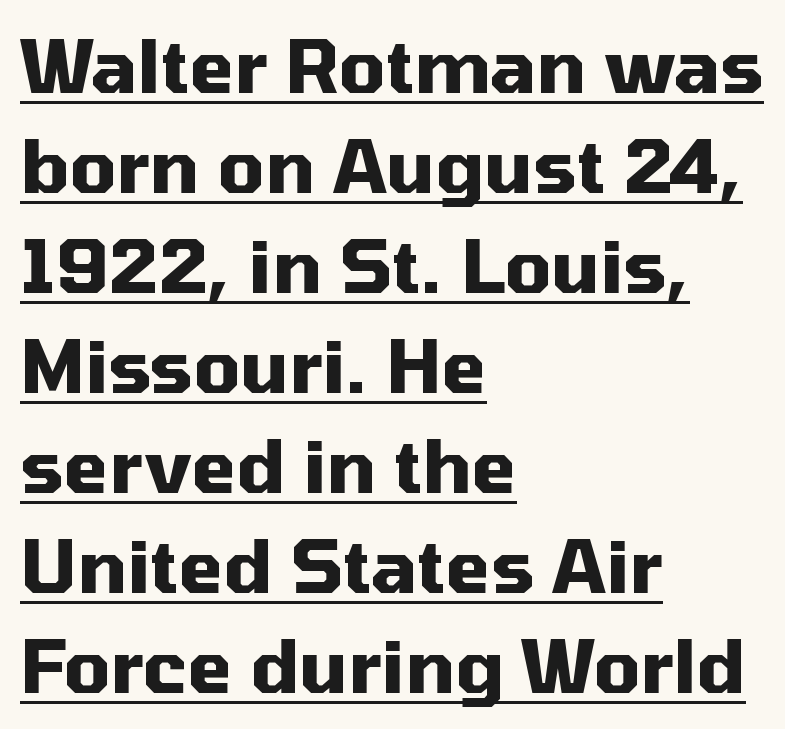
The image shows 73 px heavy sans-serif type, upright; set left-aligned, normal line spacing (1.37x), normal letter spacing, underlined; medium stroke contrast and a medium x-height.
